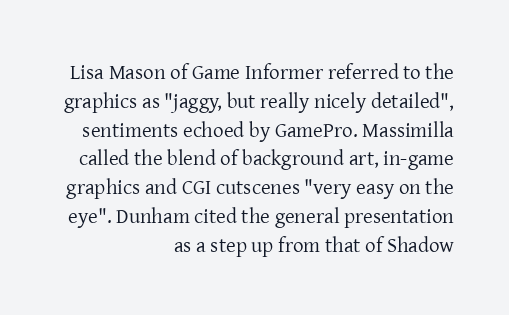
Q: Is the text bold? A: No.
Q: Is the text italic (slanted)? A: No, it is upright.
Q: Is the text underlined? A: No.
Q: How is the paragraph aligned? A: Right-aligned.
Q: Is the spacing between letters normal or unusually wide? A: Normal.
Q: Is the spacing between lines tight, normal or loose? A: Normal.
